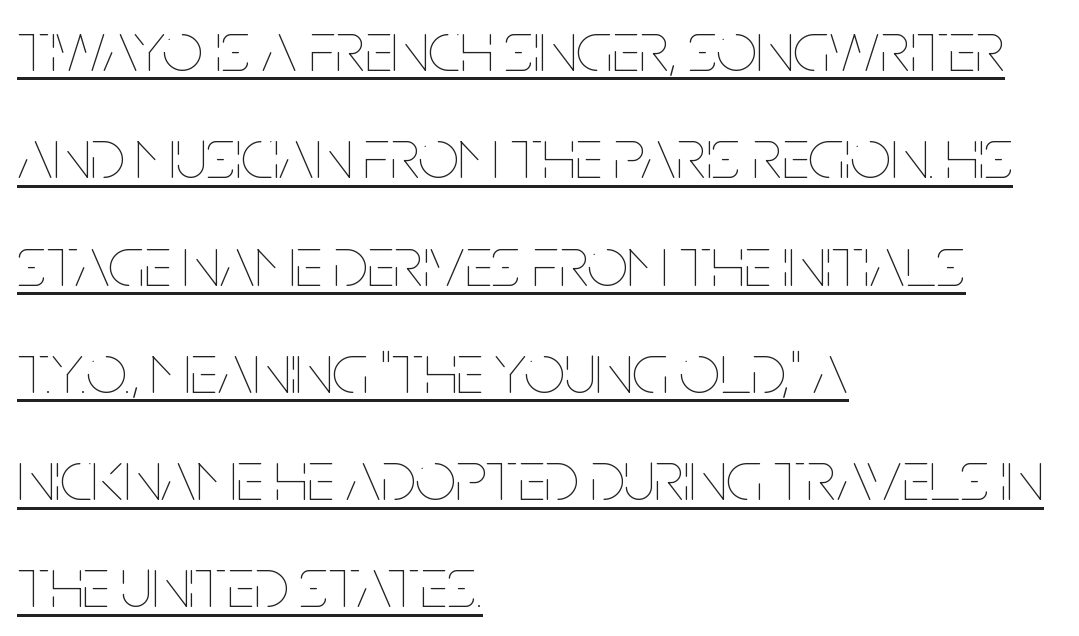
The image shows 72 px thin, condensed type, upright; set left-aligned, normal line spacing (1.49x), normal letter spacing, underlined; low stroke contrast and a large x-height.
